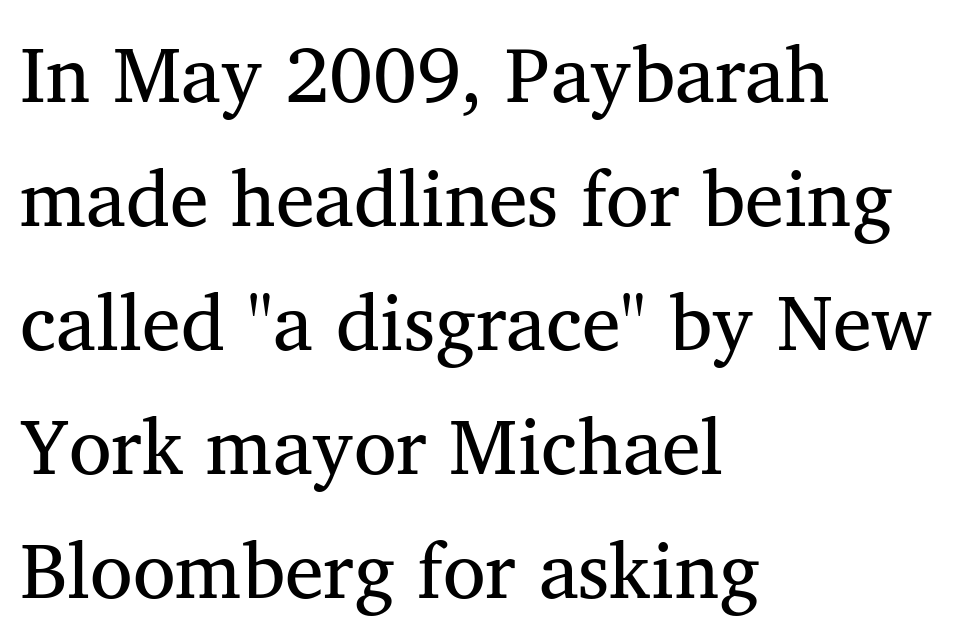
The image shows 78 px regular-weight serif type, upright; set left-aligned, normal line spacing (1.59x), normal letter spacing, not underlined; medium stroke contrast and a medium x-height.
